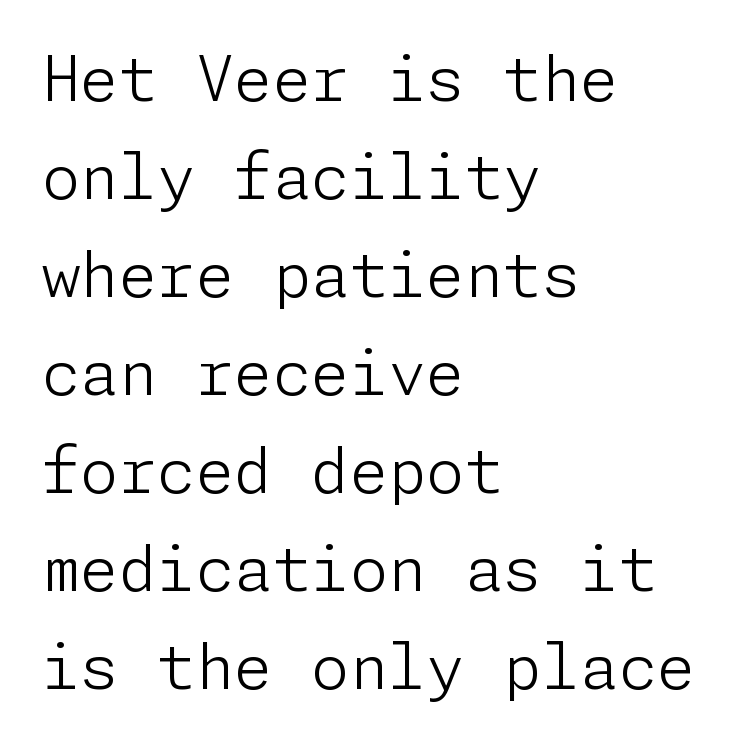
Q: Is the text bold? A: No.
Q: Is the text italic (slanted)? A: No, it is upright.
Q: Is the typeface a serif or a sans-serif typeface? A: Sans-serif.
Q: Is the text underlined? A: No.
Q: How is the paragraph aligned? A: Left-aligned.
Q: Is the spacing between letters normal or unusually wide? A: Normal.
Q: Is the spacing between lines tight, normal or loose? A: Normal.
Q: Width (condensed, normal, or wide)? A: Normal.
Q: Stroke contrast? A: Low.
Q: x-height? A: Medium.
